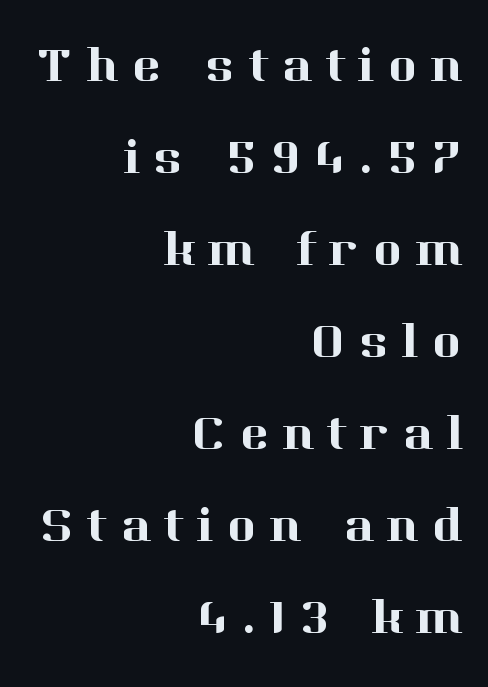
The image shows 50 px serif type, upright; set right-aligned, line spacing 1.84x, unusually wide letter spacing (+0.27 em), not underlined; high stroke contrast and a medium x-height.
